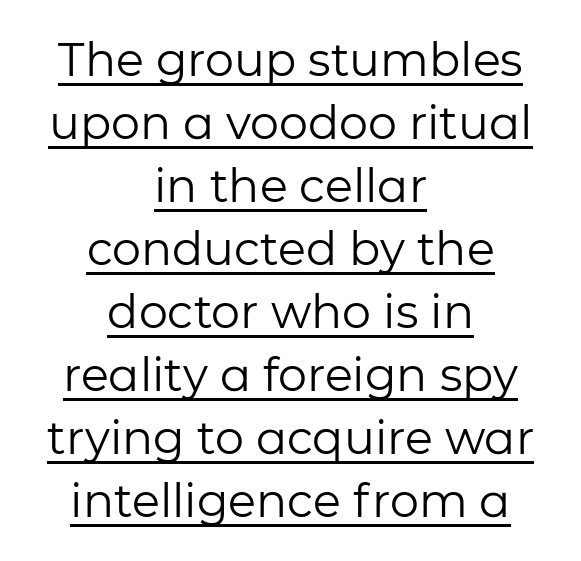
The image shows 46 px regular-weight sans-serif type, upright; set centered, normal line spacing (1.37x), normal letter spacing, underlined; low stroke contrast and a medium x-height.
